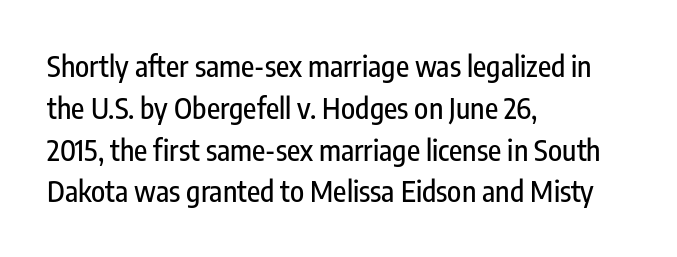
{"serif": "no", "italic": "no", "width": "condensed", "stroke_contrast": "low", "x_height": "medium", "monospaced": "no", "underline": "no", "align": "left", "line_spacing": "normal", "line_spacing_ratio": 1.44, "letter_spacing": "normal", "letter_spacing_em": 0.0, "glyph_px": 29}
